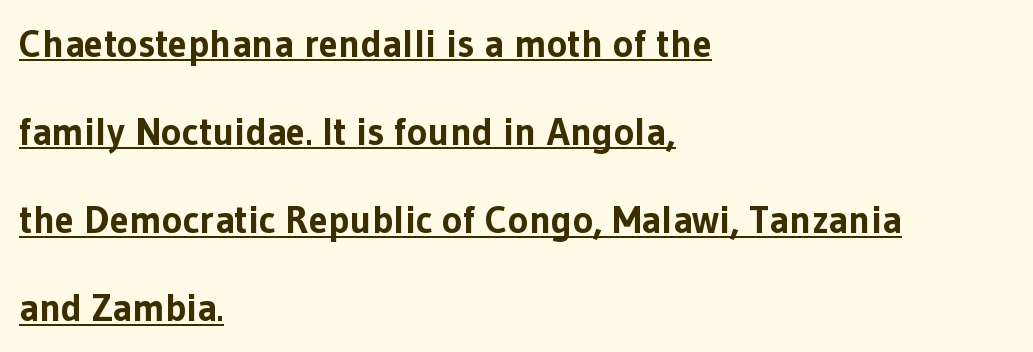
Q: Is the text bold? A: Yes.
Q: Is the text italic (slanted)? A: No, it is upright.
Q: Is the typeface a serif or a sans-serif typeface? A: Sans-serif.
Q: Is the text underlined? A: Yes.
Q: How is the paragraph aligned? A: Left-aligned.
Q: Is the spacing between letters normal or unusually wide? A: Normal.
Q: Is the spacing between lines tight, normal or loose? A: Loose.
Q: Width (condensed, normal, or wide)? A: Normal.
Q: Stroke contrast? A: Low.
Q: x-height? A: Medium.
Q: Monospaced? A: No.
